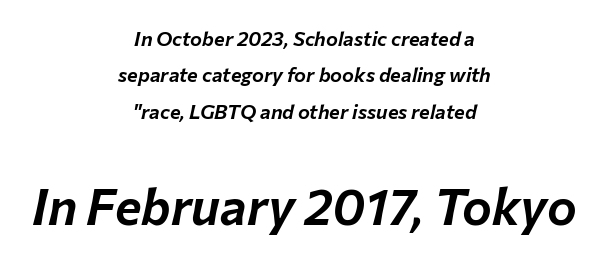
{"italic": "yes", "lean": "right", "slant_degrees": 12, "width": "normal", "stroke_contrast": "low", "x_height": "medium", "monospaced": "no", "underline": "no", "align": "center", "line_spacing_ratio": 1.82, "letter_spacing": "normal", "letter_spacing_em": 0.0, "larger_block": "second", "size_ratio": 2.5, "glyph_px": 50}
